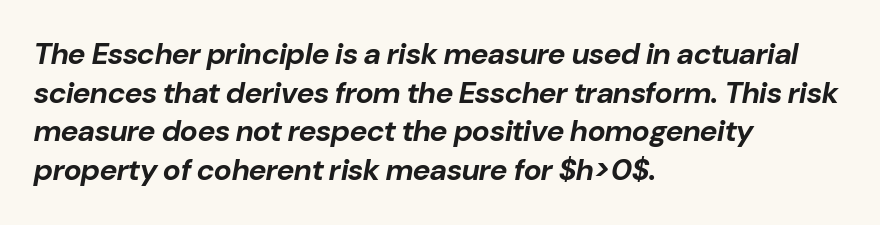
The sample has been set heavy, in full bold. The specimen omits any rule beneath the text block's lines. In CSS terms this would be text-align: left. Proportional: the letters do not fall into vertical columns.
